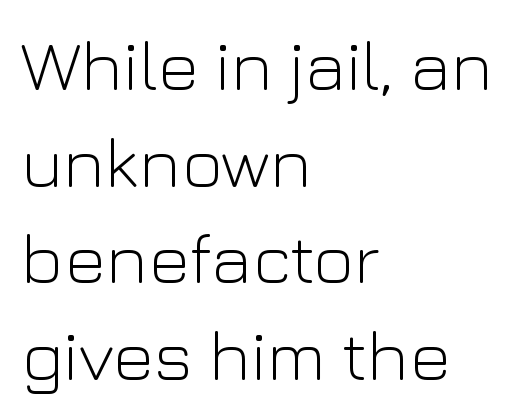
{"serif": "no", "italic": "no", "bold": "no", "weight": "light", "width": "normal", "stroke_contrast": "low", "x_height": "medium", "monospaced": "no", "underline": "no", "align": "left", "line_spacing": "normal", "line_spacing_ratio": 1.36, "letter_spacing": "normal", "letter_spacing_em": 0.0, "glyph_px": 71}
